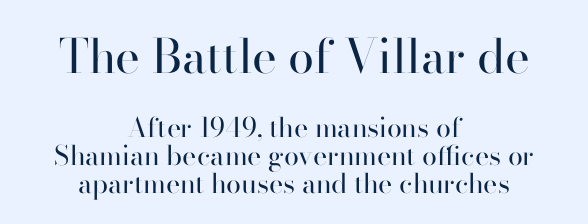
A light-to-regular cut is what we see here. Whoever set this chose condensed vertical rhythm over breathing room. Only glyphs here, with clear space below each row. Looks like regular typesetting: each glyph gets only the width it needs. A roman cut, with each character standing at attention. How are the letters spaced? Ordinarily, with no added tracking.
